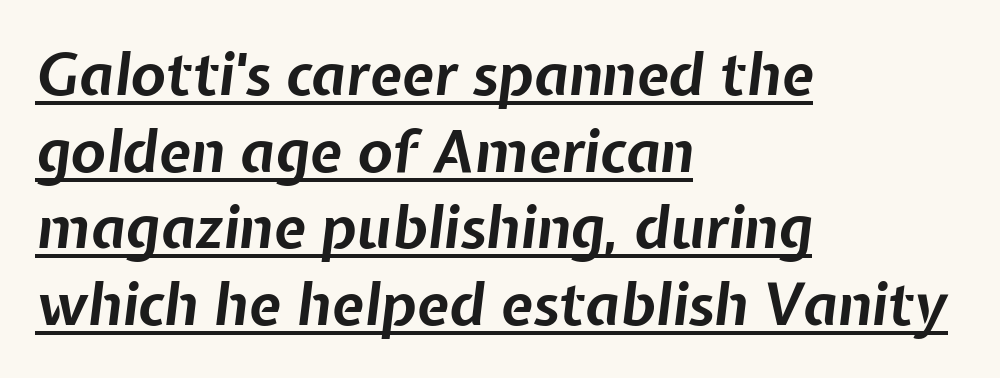
The image shows 58 px bold type, italic (leaning right); set left-aligned, normal line spacing (1.32x), normal letter spacing, underlined; low stroke contrast and a medium x-height.
